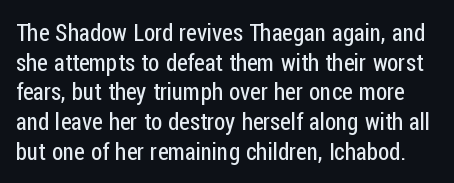
Q: Is the text bold? A: No.
Q: Is the text italic (slanted)? A: No, it is upright.
Q: Is the text underlined? A: No.
Q: Is the spacing between letters normal or unusually wide? A: Normal.
Q: Is the spacing between lines tight, normal or loose? A: Normal.
